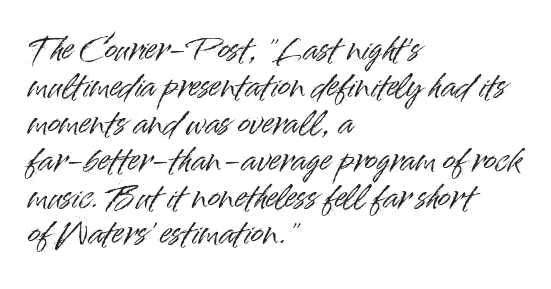
Q: Is the text italic (slanted)? A: Yes.
Q: Is the typeface a serif or a sans-serif typeface? A: Sans-serif.
Q: Is the text underlined? A: No.
Q: How is the paragraph aligned? A: Left-aligned.
Q: Is the spacing between letters normal or unusually wide? A: Normal.
Q: Width (condensed, normal, or wide)? A: Normal.
Q: Stroke contrast? A: High.
Q: x-height? A: Small.
Q: Monospaced? A: No.
